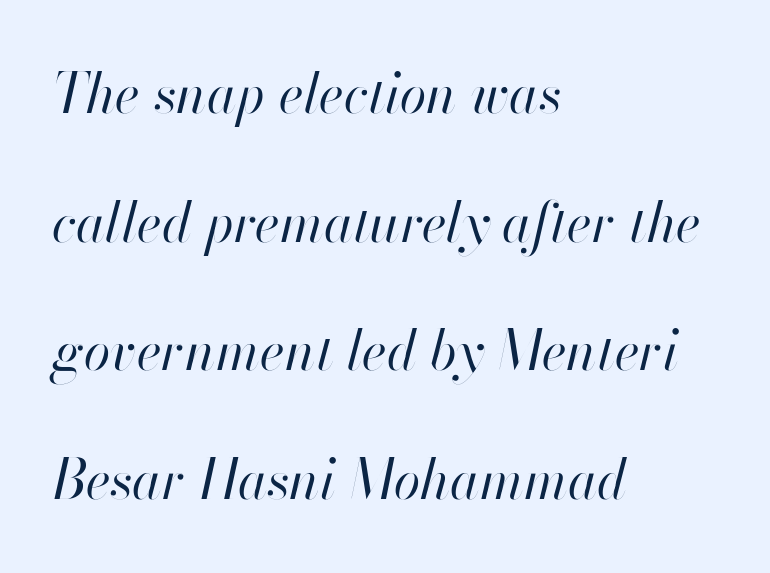
Reading down the block, your eye returns to a fixed left position each line. Each row of text sits above clean, open space. Each word holds together tightly as a unit, with standard inter-letter gaps. The weight would be labelled regular, book, light, or lighter still.
